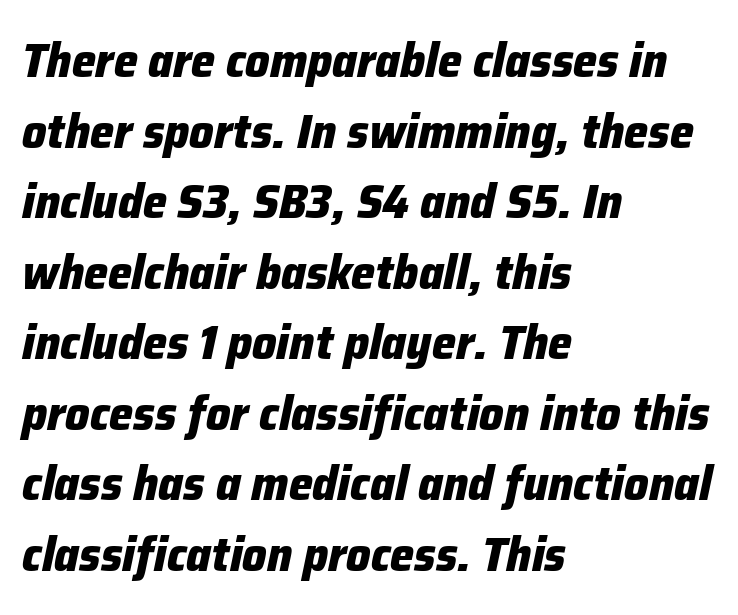
You could not count columns in this text — the font is proportionally spaced. Horizontal bands of white between lines are of average thickness. Words float on clear page, feet unadorned. Caption: multi-line text, flush left, ragged right. The line texture is even and compact thanks to regular tracking.
